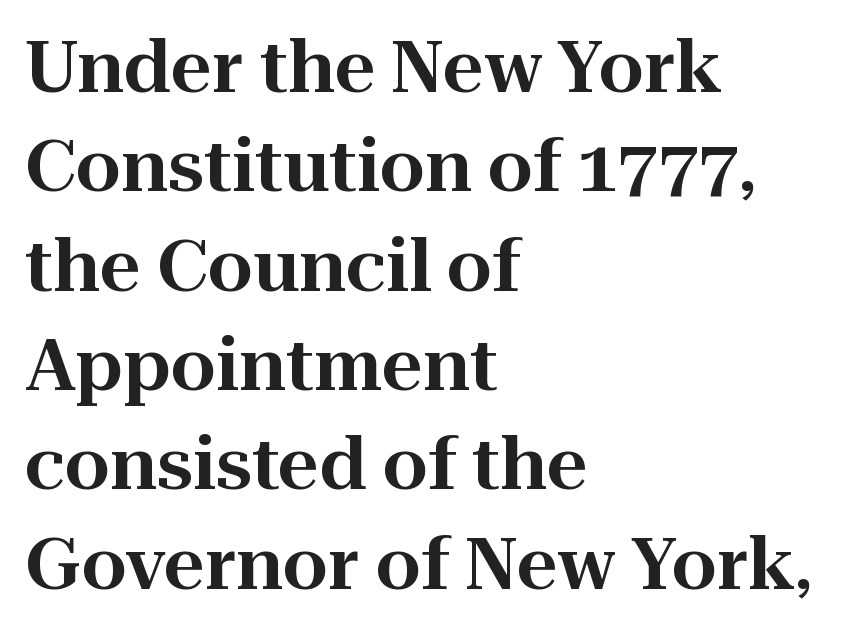
A typesetter would call this proportional, since set widths differ per character. Serifs: yes, visible at the terminals of the letterforms. The letters sit at their default tracking, neither squeezed nor spread. Plain, unruled lines of type. Teacher's note: observe the even left margin — that is flush-left alignment.
